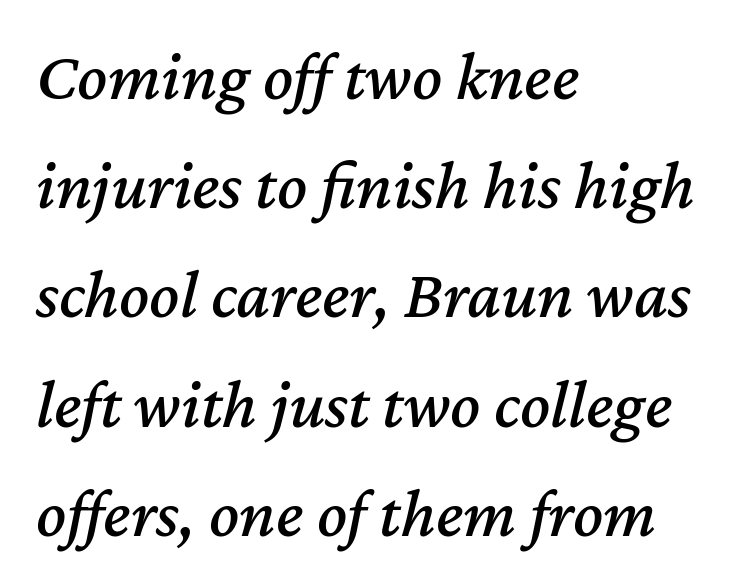
The image shows 70 px text type, italic (leaning right); set left-aligned, normal line spacing (1.56x), normal letter spacing, not underlined; medium stroke contrast and a medium x-height.
